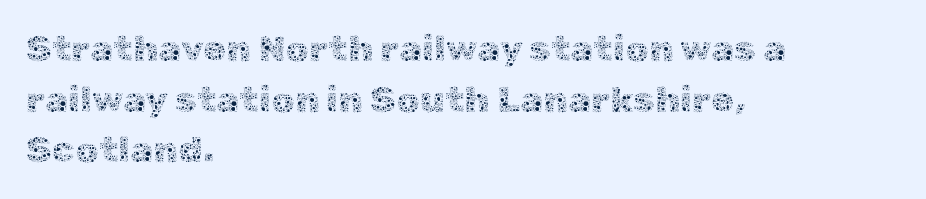
{"italic": "no", "bold": "no", "weight": "thin", "width": "normal", "x_height": "medium", "monospaced": "no", "underline": "no", "align": "left", "line_spacing": "normal", "line_spacing_ratio": 1.37, "letter_spacing": "normal", "letter_spacing_em": 0.0, "glyph_px": 37}
